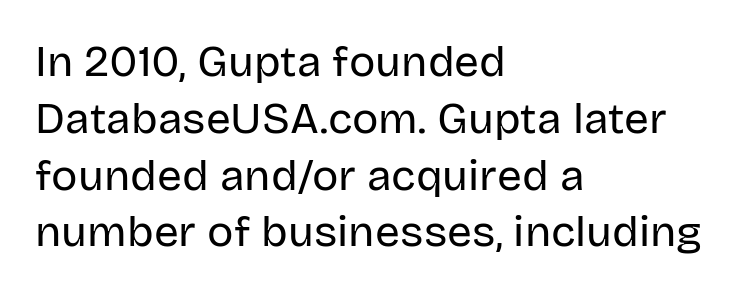
The image shows 44 px regular-weight sans-serif type, upright; set left-aligned, normal line spacing (1.29x), normal letter spacing, not underlined; low stroke contrast and a large x-height.
